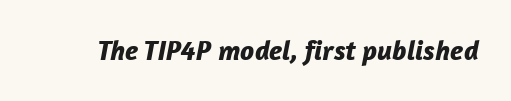
Q: Is the text bold? A: Yes.
Q: Is the text italic (slanted)? A: Yes, it leans right by about 12 degrees.
Q: Is the text underlined? A: No.
Q: Is the spacing between letters normal or unusually wide? A: Normal.
Q: Width (condensed, normal, or wide)? A: Normal.
Q: Stroke contrast? A: Low.
Q: x-height? A: Medium.
Q: Monospaced? A: No.
